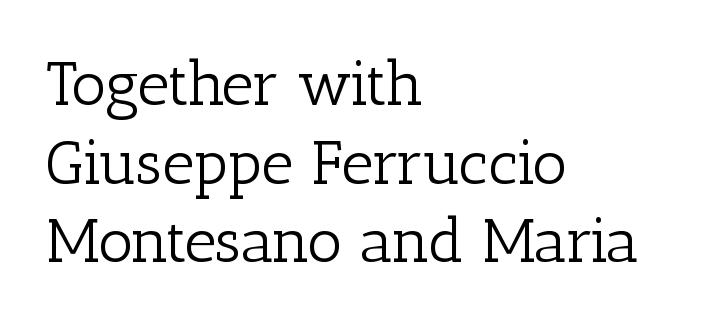
{"serif": "yes", "italic": "no", "bold": "no", "weight": "light", "width": "normal", "stroke_contrast": "low", "x_height": "medium", "monospaced": "no", "underline": "no", "align": "left", "line_spacing": "normal", "line_spacing_ratio": 1.27, "letter_spacing": "normal", "letter_spacing_em": 0.0, "glyph_px": 62}
